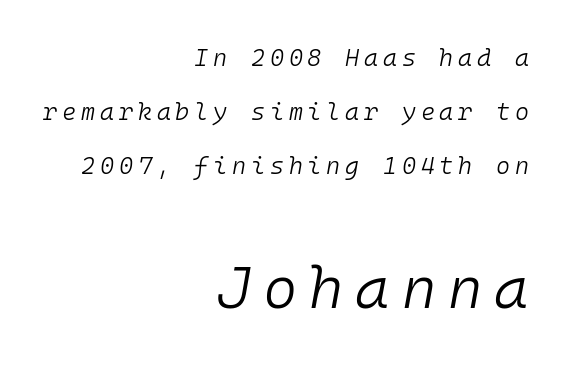
The image shows 59 px light type, italic (leaning right), monospaced; set right-aligned, loose line spacing (2.26x), unusually wide letter spacing (+0.2 em), not underlined; the second (bottom) block is 2.46x larger; low stroke contrast and a medium x-height.
